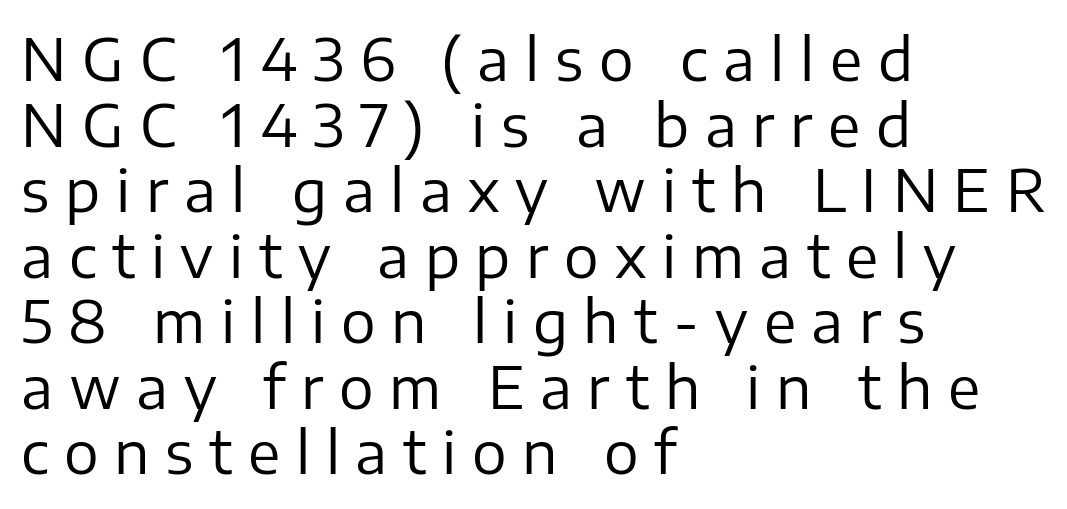
{"serif": "no", "italic": "no", "bold": "no", "weight": "regular", "width": "normal", "stroke_contrast": "low", "x_height": "medium", "monospaced": "no", "underline": "no", "align": "left", "line_spacing": "tight", "line_spacing_ratio": 1.13, "letter_spacing": "wide", "letter_spacing_em": 0.27, "glyph_px": 58}
